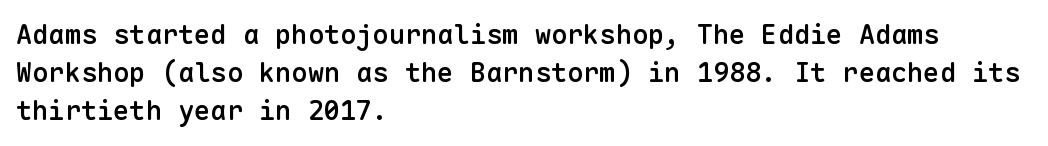
Q: Is the text bold? A: Semi-bold.
Q: Is the text italic (slanted)? A: No, it is upright.
Q: Is the text underlined? A: No.
Q: How is the paragraph aligned? A: Left-aligned.
Q: Is the spacing between letters normal or unusually wide? A: Normal.
Q: Is the spacing between lines tight, normal or loose? A: Normal.
